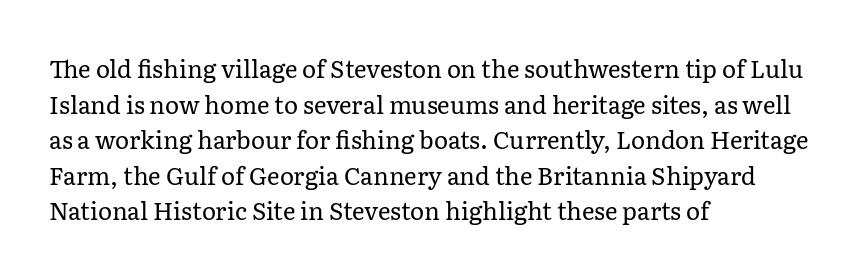
Q: Is the text bold? A: No.
Q: Is the text italic (slanted)? A: No, it is upright.
Q: Is the text underlined? A: No.
Q: How is the paragraph aligned? A: Left-aligned.
Q: Is the spacing between letters normal or unusually wide? A: Normal.
Q: Is the spacing between lines tight, normal or loose? A: Normal.
